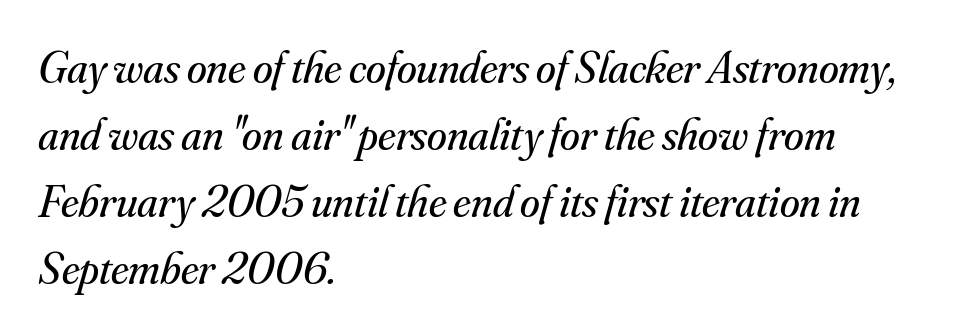
The image shows 45 px regular-weight serif type, italic (leaning right); set left-aligned, normal line spacing (1.49x), normal letter spacing, not underlined; medium stroke contrast and a small x-height.
